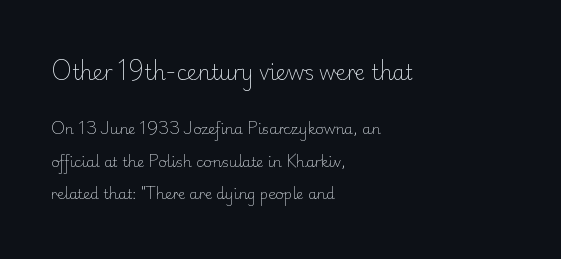
Q: Is the text bold? A: No.
Q: Is the text italic (slanted)? A: No, it is upright.
Q: Is the text underlined? A: No.
Q: How is the paragraph aligned? A: Left-aligned.
Q: Is the spacing between letters normal or unusually wide? A: Normal.
Q: Is the spacing between lines tight, normal or loose? A: Loose.
Q: Which block of text is set in a larger size, the first (top) or the second (bottom)? A: The first (top) one.
